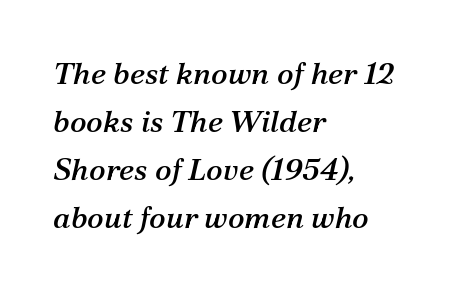
{"serif": "yes", "italic": "yes", "lean": "right", "slant_degrees": 12, "width": "normal", "stroke_contrast": "medium", "x_height": "medium", "monospaced": "no", "underline": "no", "align": "left", "line_spacing": "normal", "line_spacing_ratio": 1.55, "letter_spacing": "normal", "letter_spacing_em": 0.0, "glyph_px": 31}
